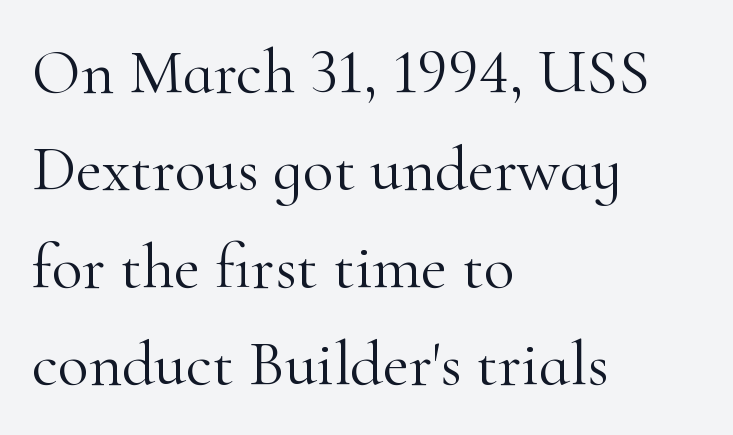
{"serif": "yes", "italic": "no", "bold": "no", "weight": "light", "width": "normal", "stroke_contrast": "high", "x_height": "small", "monospaced": "no", "underline": "no", "align": "left", "line_spacing": "normal", "line_spacing_ratio": 1.52, "letter_spacing": "normal", "letter_spacing_em": 0.0, "glyph_px": 64}
